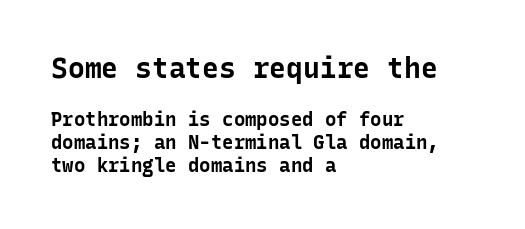
{"serif": "no", "italic": "no", "bold": "yes", "weight": "bold", "width": "normal", "stroke_contrast": "low", "x_height": "medium", "monospaced": "yes", "underline": "no", "align": "left", "line_spacing_ratio": 1.21, "letter_spacing": "normal", "letter_spacing_em": 0.0, "larger_block": "first", "size_ratio": 1.47, "glyph_px": 28}
